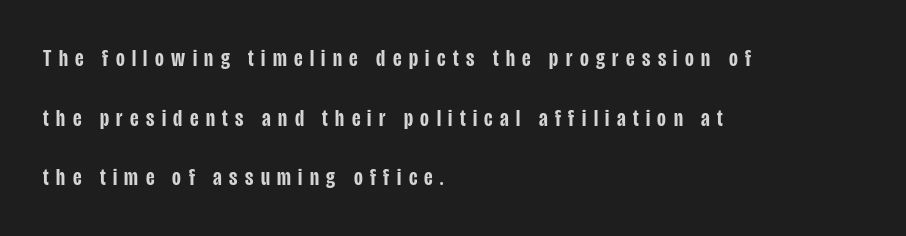
A clean baseline with only descenders dipping below it. Set as a demibold, roughly 600 on the weight scale. The setting favours the left margin, as ordinary paragraphs usually do. Notice how the stems are strictly vertical — no italics here. The type is letterspaced generously, with wide tracking. The block of text is sparse from top to bottom, with ample space between rows.
